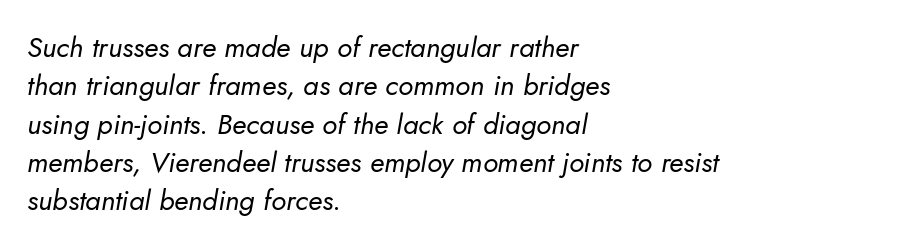
Q: Is the text bold? A: No.
Q: Is the text italic (slanted)? A: Yes, it leans right by about 10 degrees.
Q: Is the text underlined? A: No.
Q: How is the paragraph aligned? A: Left-aligned.
Q: Is the spacing between letters normal or unusually wide? A: Normal.
Q: Is the spacing between lines tight, normal or loose? A: Normal.
Q: Width (condensed, normal, or wide)? A: Normal.
Q: Stroke contrast? A: Low.
Q: x-height? A: Small.
Q: Monospaced? A: No.
